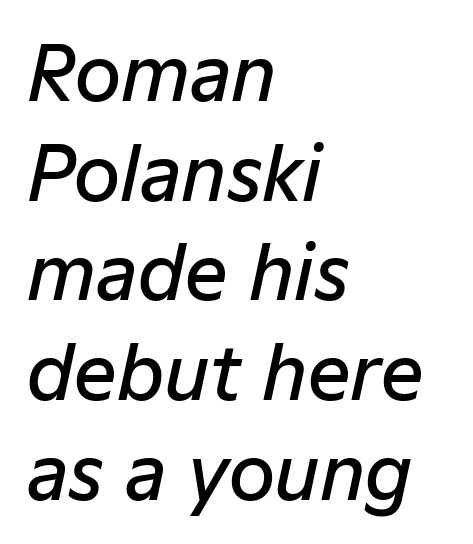
Notice the strokes are somewhat thickened but not fully heavy: this is a semibold. Compared with a centered layout, this one pins lines to the left instead. Only glyphs here, with clear space below each row. Spacing verdict: proportional, widths tailored to each character. The passage shown stacks its lines at a standard gap.
